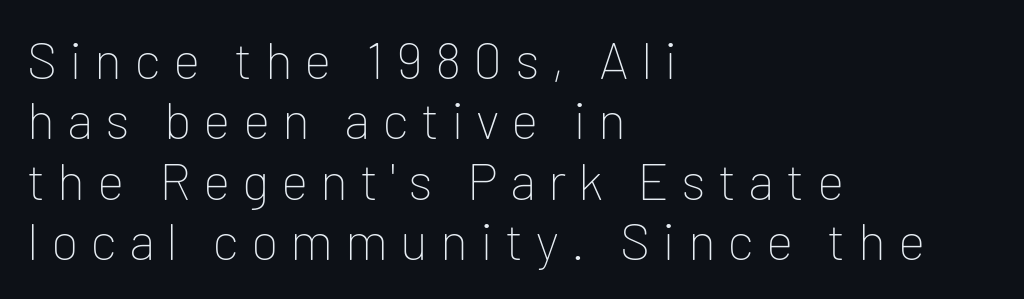
{"serif": "no", "italic": "no", "bold": "no", "weight": "thin", "width": "normal", "stroke_contrast": "low", "x_height": "medium", "monospaced": "no", "underline": "no", "align": "left", "line_spacing_ratio": 1.16, "letter_spacing": "wide", "letter_spacing_em": 0.23, "glyph_px": 52}
